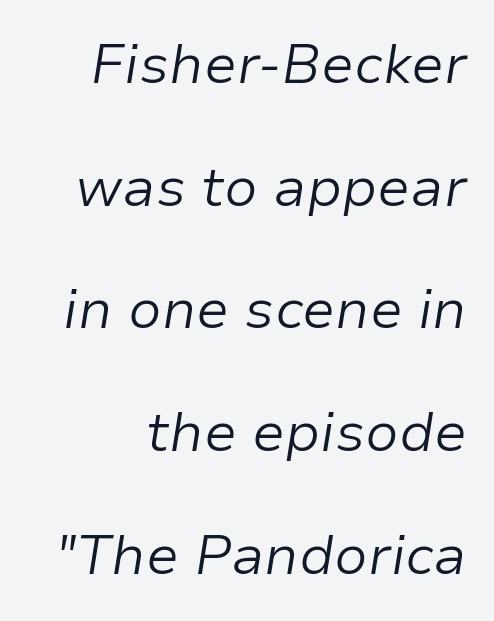
Q: Is the text bold? A: No.
Q: Is the text italic (slanted)? A: Yes, it leans right by about 9 degrees.
Q: Is the text underlined? A: No.
Q: Is the spacing between letters normal or unusually wide? A: Normal.
Q: Is the spacing between lines tight, normal or loose? A: Loose.
Q: Width (condensed, normal, or wide)? A: Normal.
Q: Stroke contrast? A: Low.
Q: x-height? A: Medium.
Q: Monospaced? A: No.
